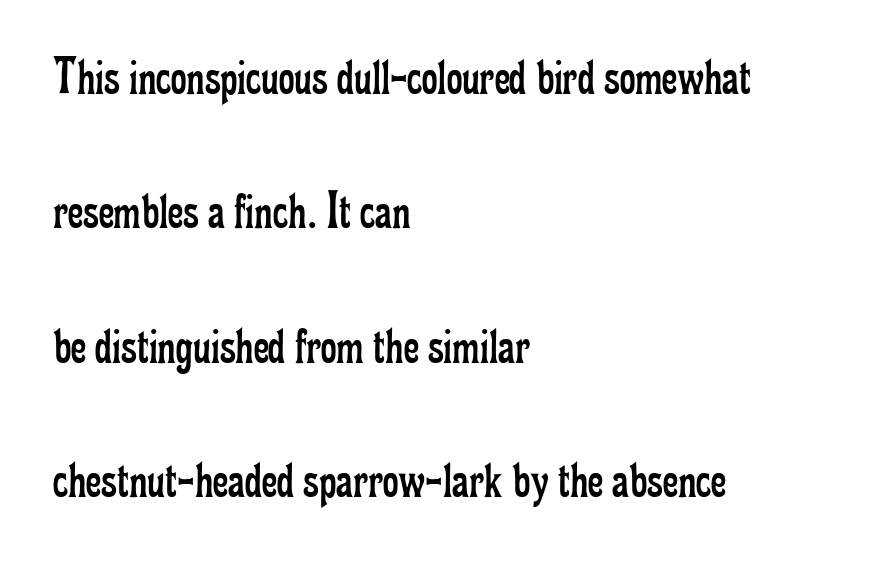
The image shows 54 px regular-weight, condensed serif type, upright; set left-aligned, loose line spacing (2.49x), normal letter spacing, not underlined; low stroke contrast and a small x-height.
